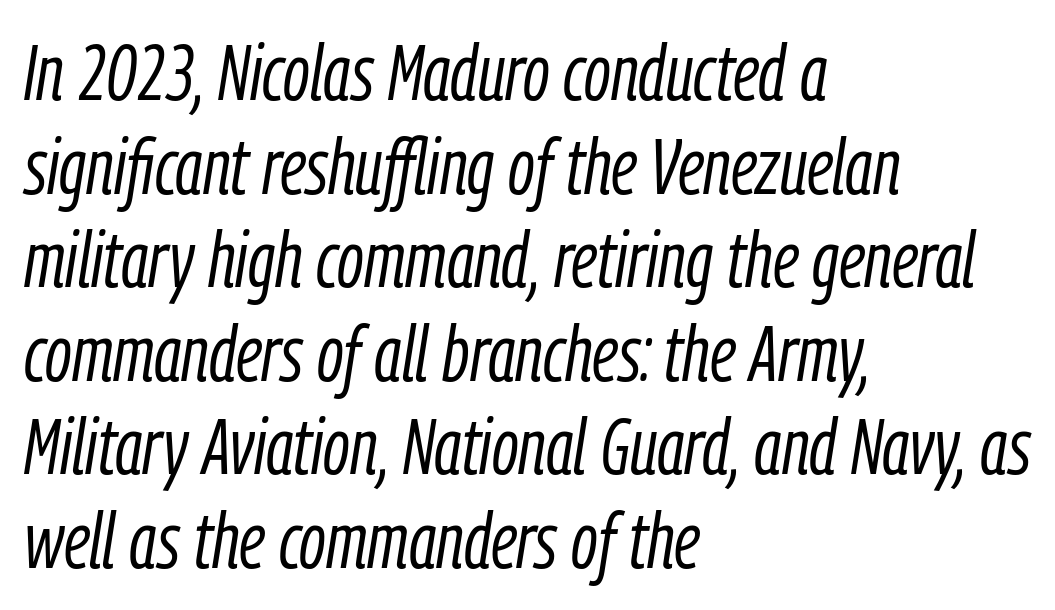
Q: Is the text bold? A: No.
Q: Is the text italic (slanted)? A: Yes, it leans right by about 9 degrees.
Q: Is the text underlined? A: No.
Q: How is the paragraph aligned? A: Left-aligned.
Q: Is the spacing between letters normal or unusually wide? A: Normal.
Q: Width (condensed, normal, or wide)? A: Condensed.
Q: Stroke contrast? A: Low.
Q: x-height? A: Medium.
Q: Monospaced? A: No.
